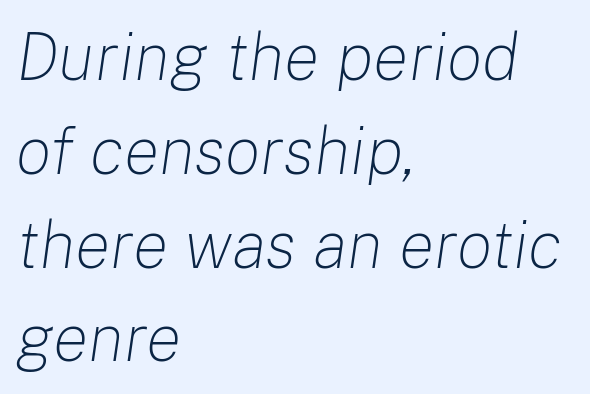
The image shows 67 px light type, italic (leaning right); set left-aligned, normal line spacing (1.4x), normal letter spacing, not underlined; low stroke contrast and a medium x-height.
